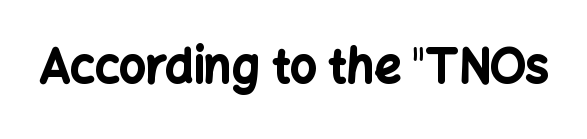
The image shows 47 px bold sans-serif type, upright; set normal letter spacing, not underlined; low stroke contrast and a medium x-height.
